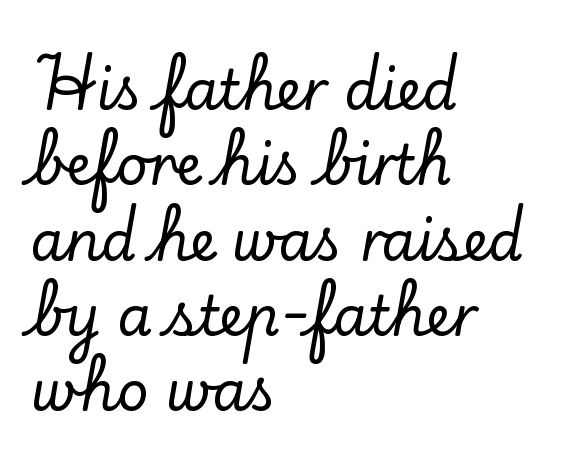
The image shows 55 px serif type; set left-aligned, normal line spacing (1.37x), normal letter spacing, not underlined; low stroke contrast and a small x-height.
